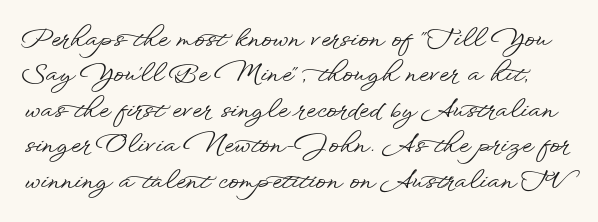
{"underline": "no", "line_spacing": "normal", "line_spacing_ratio": 1.42, "letter_spacing": "normal", "letter_spacing_em": 0.0, "glyph_px": 25}
